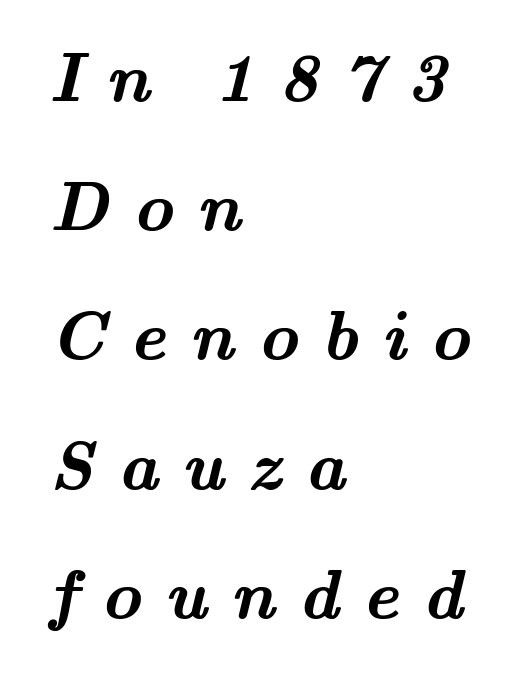
The image shows 68 px semibold, wide serif type; set left-aligned, loose line spacing (1.9x), unusually wide letter spacing (+0.35 em), not underlined; medium stroke contrast and a small x-height.
